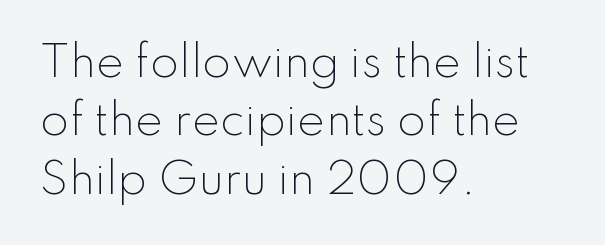
The face used here is proportionally spaced, like ordinary book or web type. What kind of face is this? One without serifs — a sans. Clear beneath every line of the passage. Compared with typical body copy, the letter spacing here is the same.
